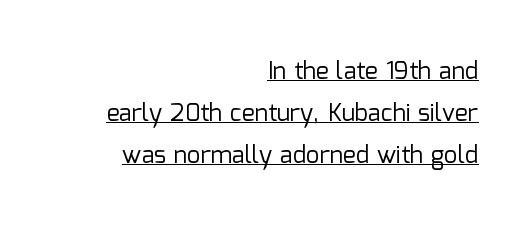
The passage shown is underscored from start to finish. What stands out about the letter spacing? Nothing — it is the standard amount. Summary of weight: not heavy and not bold. One-word summary of the alignment: right. The letters stand upright; this is a roman face.
